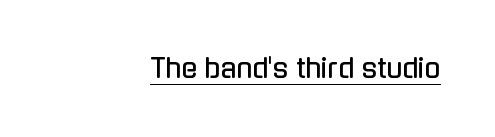
{"italic": "no", "underline": "yes", "letter_spacing": "normal", "letter_spacing_em": 0.0, "glyph_px": 26}
